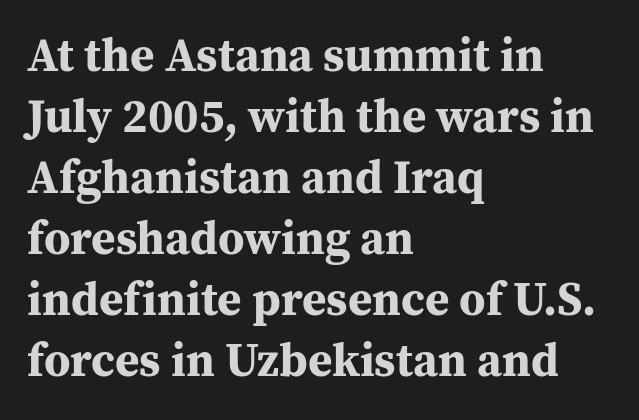
The image shows 47 px bold serif type, upright; set left-aligned, normal line spacing (1.3x), normal letter spacing, not underlined; medium stroke contrast and a medium x-height.
